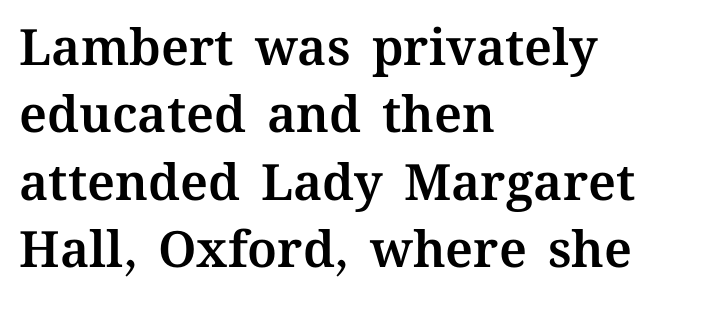
Q: Is the text italic (slanted)? A: No, it is upright.
Q: Is the text underlined? A: No.
Q: How is the paragraph aligned? A: Left-aligned.
Q: Is the spacing between letters normal or unusually wide? A: Normal.
Q: Is the spacing between lines tight, normal or loose? A: Normal.
Q: Width (condensed, normal, or wide)? A: Normal.
Q: Stroke contrast? A: Medium.
Q: x-height? A: Medium.
Q: Monospaced? A: No.
